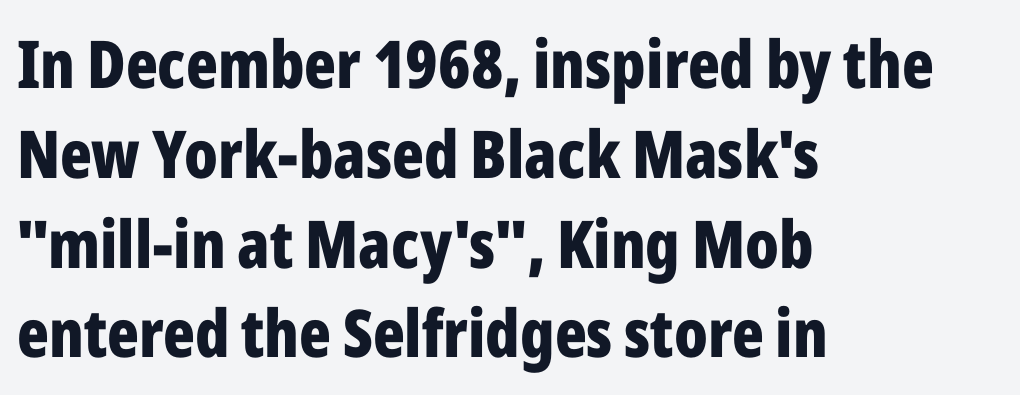
Q: Is the text bold? A: Yes.
Q: Is the text italic (slanted)? A: No, it is upright.
Q: Is the typeface a serif or a sans-serif typeface? A: Sans-serif.
Q: Is the text underlined? A: No.
Q: How is the paragraph aligned? A: Left-aligned.
Q: Is the spacing between letters normal or unusually wide? A: Normal.
Q: Is the spacing between lines tight, normal or loose? A: Normal.
Q: Width (condensed, normal, or wide)? A: Condensed.
Q: Stroke contrast? A: Low.
Q: x-height? A: Medium.
Q: Monospaced? A: No.
